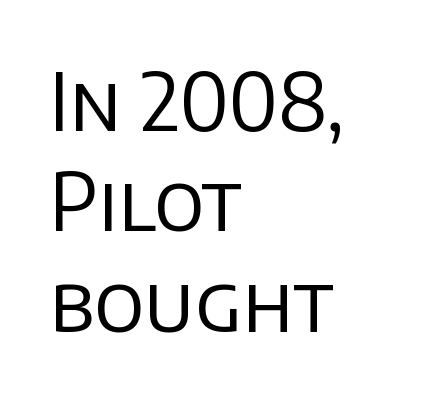
Q: Is the text bold? A: No.
Q: Is the text italic (slanted)? A: No, it is upright.
Q: Is the typeface a serif or a sans-serif typeface? A: Sans-serif.
Q: Is the text underlined? A: No.
Q: How is the paragraph aligned? A: Left-aligned.
Q: Is the spacing between letters normal or unusually wide? A: Normal.
Q: Is the spacing between lines tight, normal or loose? A: Normal.
Q: Width (condensed, normal, or wide)? A: Normal.
Q: Stroke contrast? A: Low.
Q: x-height? A: Large.
Q: Monospaced? A: No.
